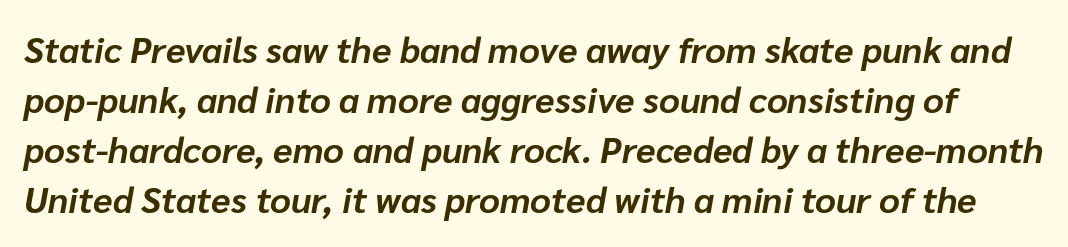
The image shows 36 px bold type, italic (leaning right); set normal line spacing (1.39x), normal letter spacing, not underlined; low stroke contrast and a medium x-height.
